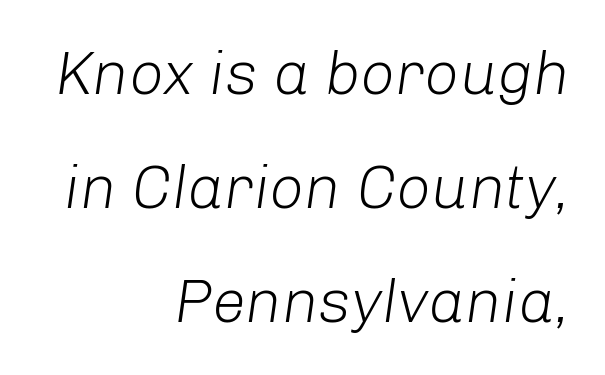
The image shows 61 px light type, italic (leaning right); set right-aligned, line spacing 1.87x, normal letter spacing, not underlined; low stroke contrast and a medium x-height.
